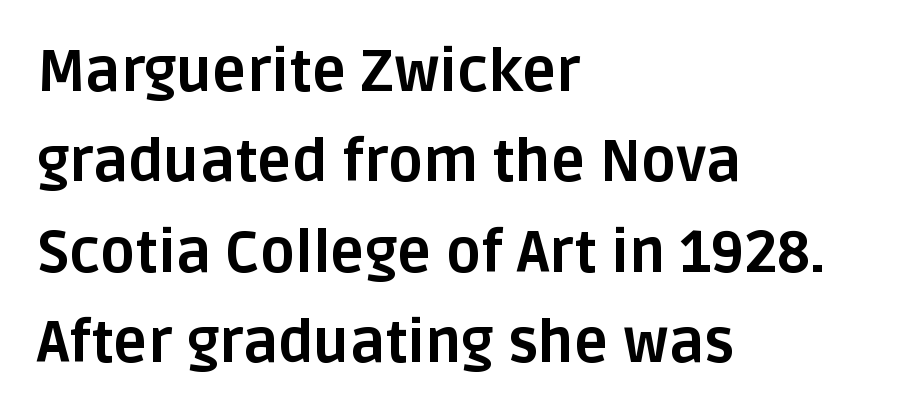
The passage shown is emphatically bold. The rendering anchors every line to the left-hand side. This sample keeps an unexceptional amount of space between lines. Think of a printed novel: that variable character pitch is what you see here.
